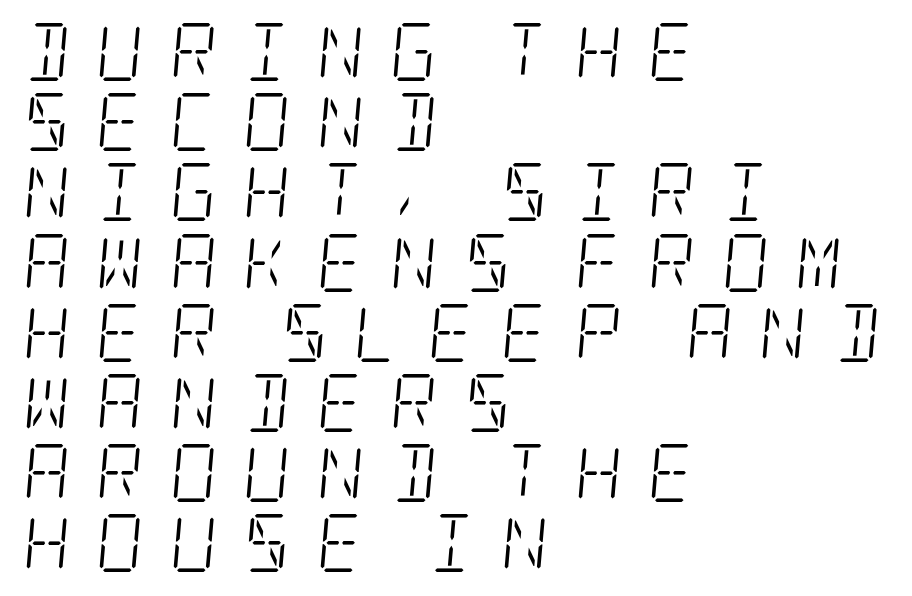
A typesetter would label this face a serif. Clear beneath every line of the passage. The gaps between neighbouring characters are conspicuously large. The face used here has a pronounced slope to its letters. Weight class: somewhere from thin through regular.
